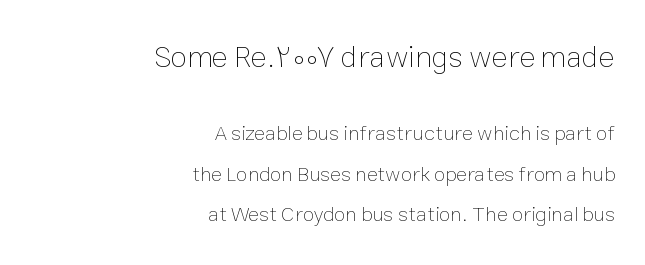
{"italic": "no", "bold": "no", "weight": "thin", "width": "normal", "stroke_contrast": "low", "x_height": "medium", "monospaced": "no", "underline": "no", "align": "right", "line_spacing": "loose", "line_spacing_ratio": 1.94, "letter_spacing": "normal", "letter_spacing_em": 0.0, "larger_block": "first", "size_ratio": 1.48, "glyph_px": 31}
